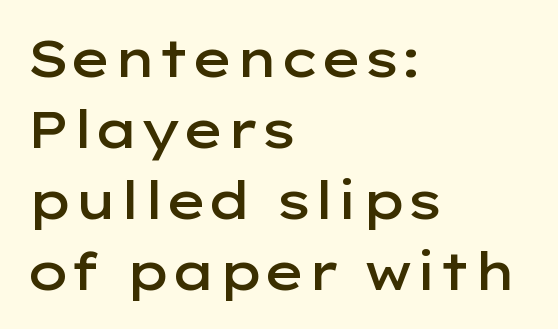
The image shows 51 px semibold, wide sans-serif type, upright; set left-aligned, normal line spacing (1.39x), normal letter spacing, not underlined; low stroke contrast and a medium x-height.
